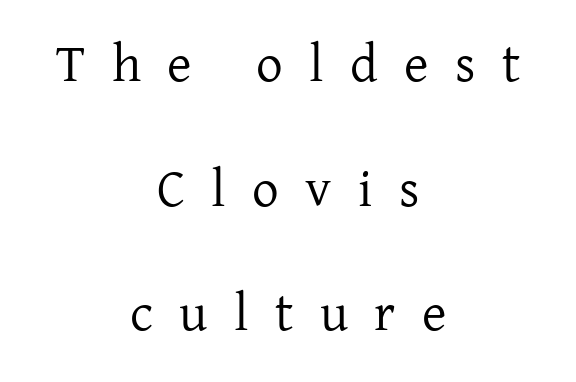
{"serif": "yes", "italic": "no", "bold": "no", "weight": "regular", "width": "normal", "stroke_contrast": "low", "x_height": "medium", "monospaced": "no", "underline": "no", "align": "center", "line_spacing": "loose", "line_spacing_ratio": 2.35, "letter_spacing": "wide", "letter_spacing_em": 0.5, "glyph_px": 53}
